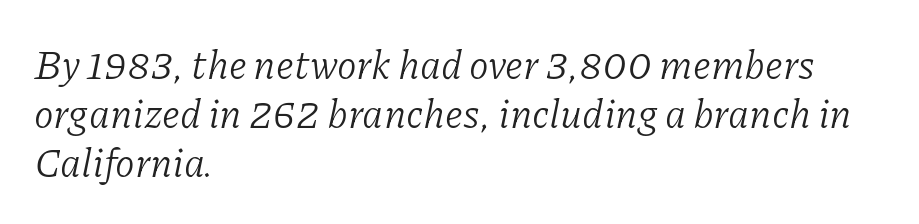
The image shows 40 px light serif type, italic (leaning right); set left-aligned, line spacing 1.22x, normal letter spacing, not underlined; low stroke contrast and a medium x-height.
